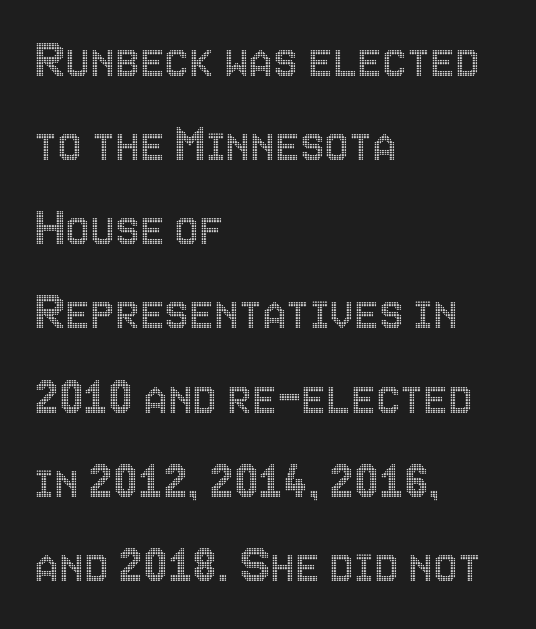
Q: Is the text italic (slanted)? A: No, it is upright.
Q: Is the text underlined? A: No.
Q: How is the paragraph aligned? A: Left-aligned.
Q: Is the spacing between letters normal or unusually wide? A: Normal.
Q: Is the spacing between lines tight, normal or loose? A: Normal.
Q: Width (condensed, normal, or wide)? A: Condensed.
Q: x-height? A: Large.
Q: Monospaced? A: No.
